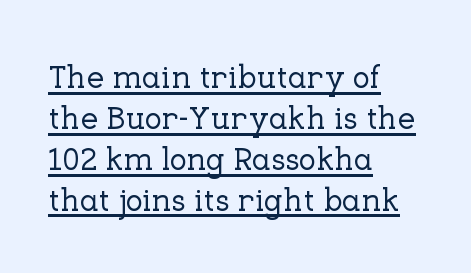
{"serif": "yes", "italic": "no", "width": "normal", "stroke_contrast": "low", "x_height": "medium", "monospaced": "no", "underline": "yes", "align": "left", "line_spacing": "normal", "line_spacing_ratio": 1.28, "letter_spacing": "normal", "letter_spacing_em": 0.0, "glyph_px": 32}
